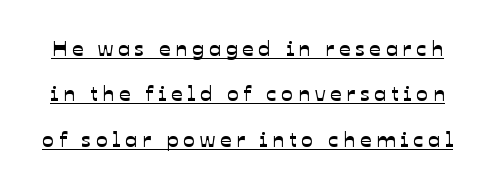
The image shows 22 px text type; set loose line spacing (2.06x), unusually wide letter spacing (+0.22 em), underlined.
